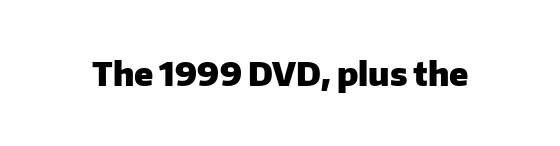
Q: Is the text bold? A: Yes.
Q: Is the text italic (slanted)? A: No, it is upright.
Q: Is the typeface a serif or a sans-serif typeface? A: Sans-serif.
Q: Is the text underlined? A: No.
Q: Is the spacing between letters normal or unusually wide? A: Normal.
Q: Width (condensed, normal, or wide)? A: Normal.
Q: Stroke contrast? A: Low.
Q: x-height? A: Medium.
Q: Monospaced? A: No.
